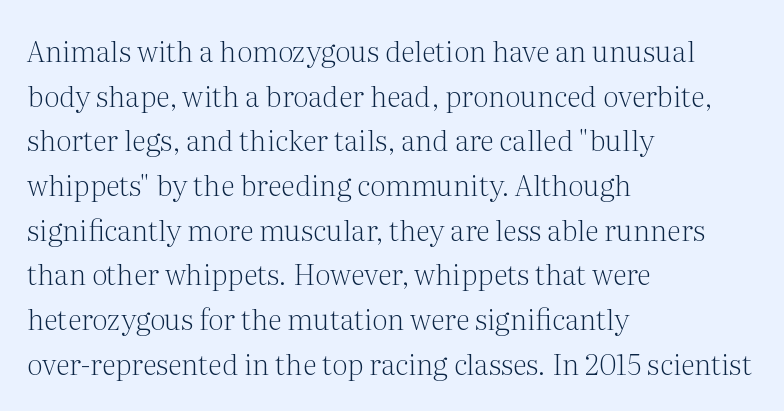
{"serif": "yes", "italic": "no", "bold": "no", "weight": "light", "width": "normal", "stroke_contrast": "medium", "x_height": "medium", "monospaced": "no", "underline": "no", "align": "left", "line_spacing": "normal", "line_spacing_ratio": 1.54, "letter_spacing": "normal", "letter_spacing_em": 0.0, "glyph_px": 29}
